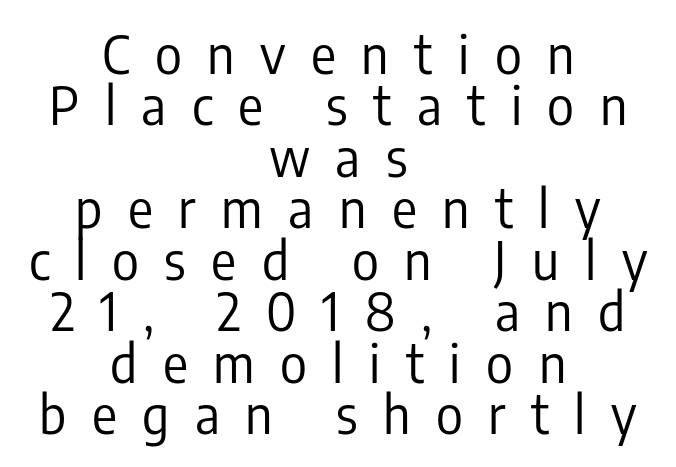
Nothing heavy about these letters — not bold at all. Descenders are the only things crossing below the line. Classification — sans serif. Spacing verdict: proportional, widths tailored to each character. There is plenty of visible air inserted between adjacent glyphs.
